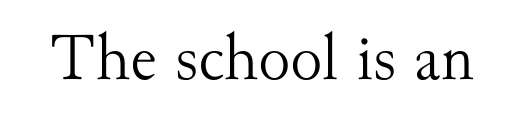
The image shows 67 px light serif type, upright; set normal letter spacing, not underlined; medium stroke contrast and a small x-height.
